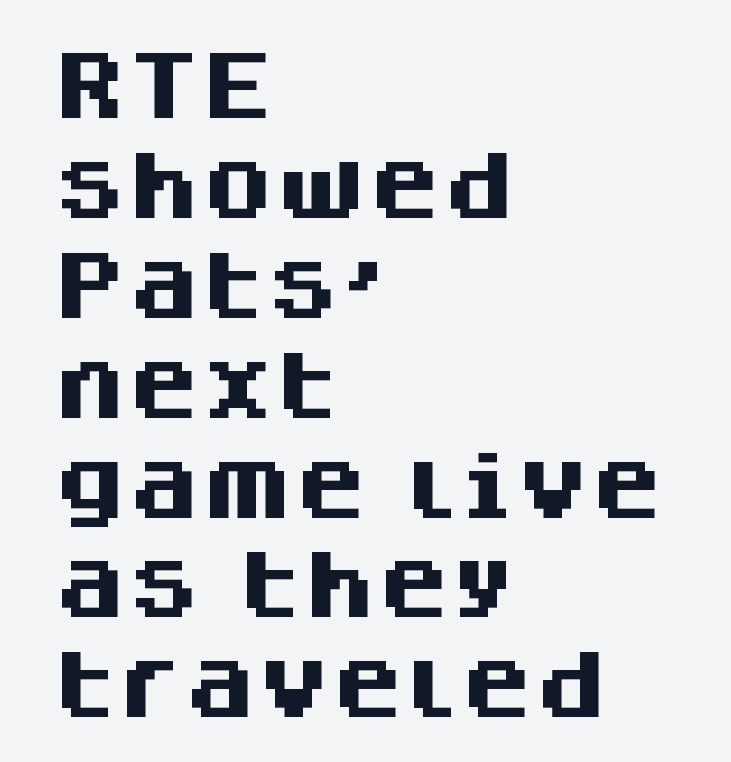
Q: Is the text bold? A: Yes.
Q: Is the text italic (slanted)? A: No, it is upright.
Q: Is the typeface a serif or a sans-serif typeface? A: Sans-serif.
Q: Is the text underlined? A: No.
Q: How is the paragraph aligned? A: Left-aligned.
Q: Is the spacing between letters normal or unusually wide? A: Normal.
Q: Is the spacing between lines tight, normal or loose? A: Normal.
Q: Width (condensed, normal, or wide)? A: Normal.
Q: Stroke contrast? A: Medium.
Q: x-height? A: Large.
Q: Monospaced? A: No.
